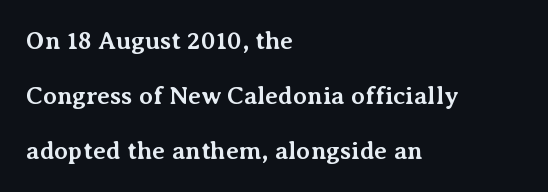
Q: Is the text bold? A: Yes.
Q: Is the text italic (slanted)? A: No, it is upright.
Q: Is the text underlined? A: No.
Q: How is the paragraph aligned? A: Left-aligned.
Q: Is the spacing between letters normal or unusually wide? A: Normal.
Q: Is the spacing between lines tight, normal or loose? A: Loose.
